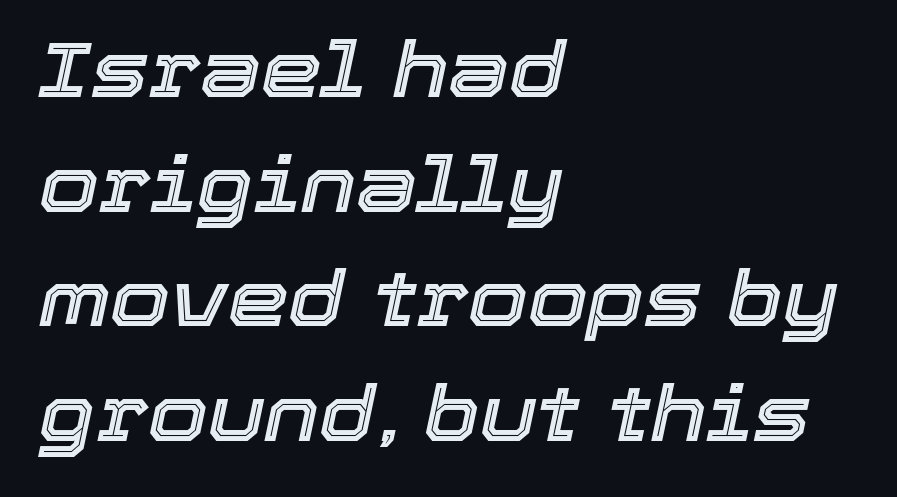
Q: Is the text italic (slanted)? A: Yes, it leans right by about 12 degrees.
Q: Is the text underlined? A: No.
Q: How is the paragraph aligned? A: Left-aligned.
Q: Is the spacing between letters normal or unusually wide? A: Normal.
Q: Is the spacing between lines tight, normal or loose? A: Normal.
Q: Width (condensed, normal, or wide)? A: Normal.
Q: x-height? A: Medium.
Q: Monospaced? A: No.
